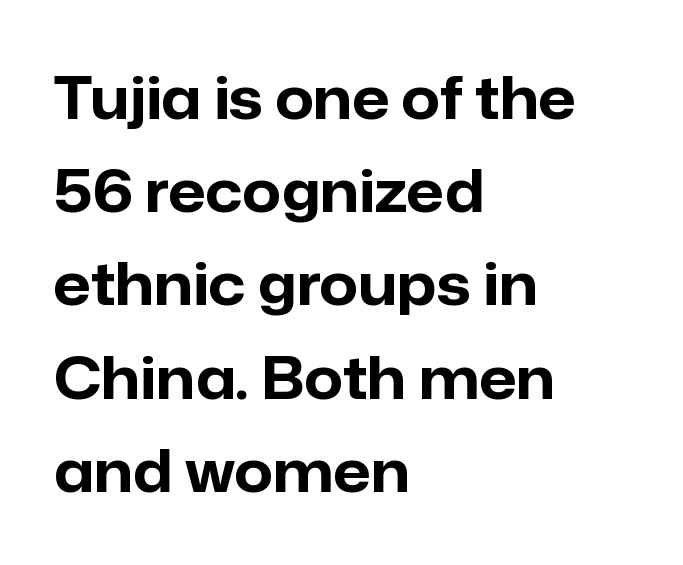
{"serif": "no", "italic": "no", "bold": "yes", "weight": "bold", "width": "normal", "stroke_contrast": "low", "x_height": "medium", "monospaced": "no", "underline": "no", "align": "left", "line_spacing": "normal", "line_spacing_ratio": 1.58, "letter_spacing": "normal", "letter_spacing_em": 0.0, "glyph_px": 59}
